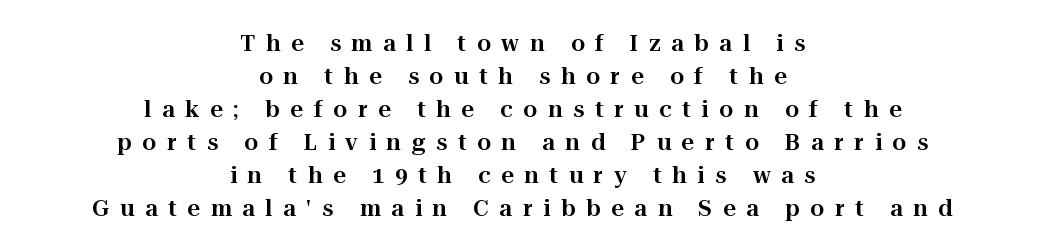
The image shows 22 px text type, upright; set centered, normal line spacing (1.5x), unusually wide letter spacing (+0.49 em), not underlined.
